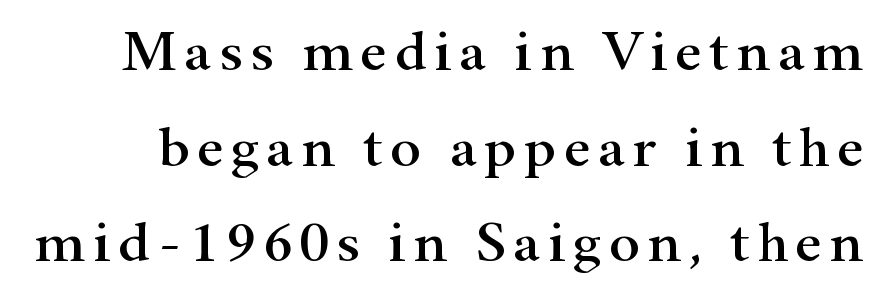
Think of a printed novel: that variable character pitch is what you see here. The letters stand straight up with perfectly vertical stems. The specimen omits any rule beneath the text block's lines. The face used here is seriffed, in the tradition of book romans.
